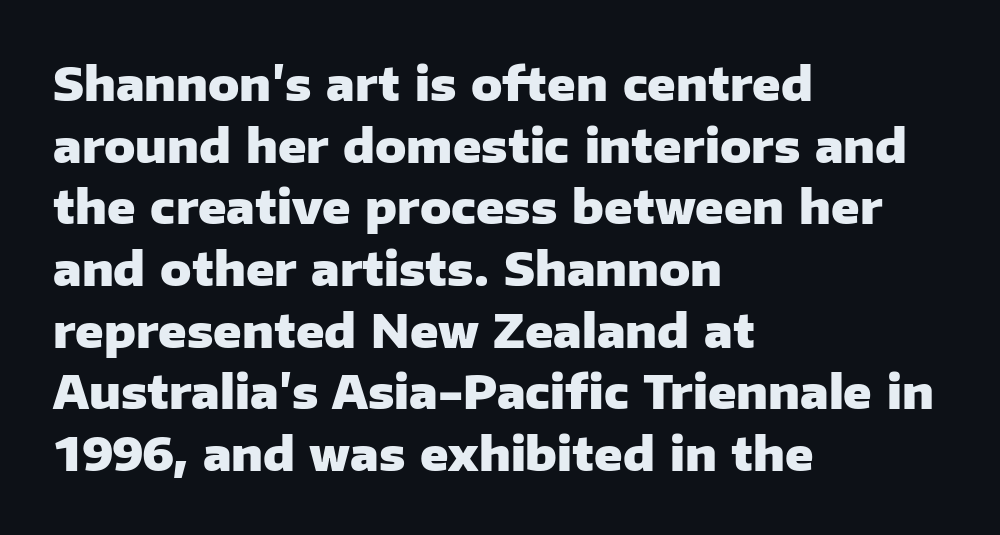
Q: Is the text bold? A: Yes.
Q: Is the text italic (slanted)? A: No, it is upright.
Q: Is the typeface a serif or a sans-serif typeface? A: Sans-serif.
Q: Is the text underlined? A: No.
Q: How is the paragraph aligned? A: Left-aligned.
Q: Is the spacing between letters normal or unusually wide? A: Normal.
Q: Is the spacing between lines tight, normal or loose? A: Normal.
Q: Width (condensed, normal, or wide)? A: Normal.
Q: Stroke contrast? A: Low.
Q: x-height? A: Medium.
Q: Monospaced? A: No.
